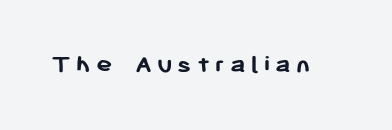
The lettering holds an erect, upright posture throughout. Check the space under the baseline: it is left empty. Does the weight exceed regular? Yes, all the way to bold.
